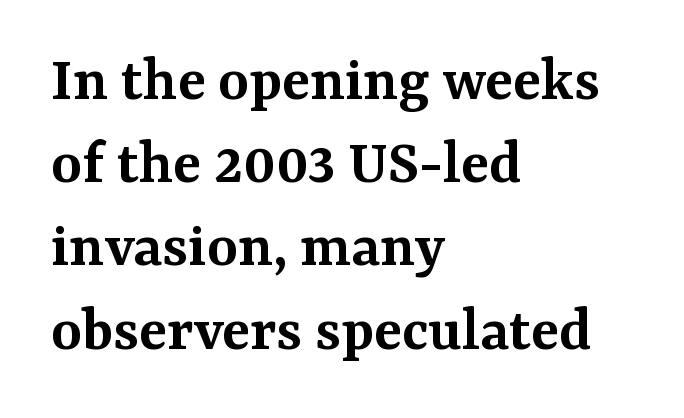
Q: Is the text bold? A: Semi-bold.
Q: Is the text italic (slanted)? A: No, it is upright.
Q: Is the typeface a serif or a sans-serif typeface? A: Serif.
Q: Is the text underlined? A: No.
Q: How is the paragraph aligned? A: Left-aligned.
Q: Is the spacing between letters normal or unusually wide? A: Normal.
Q: Is the spacing between lines tight, normal or loose? A: Normal.
Q: Width (condensed, normal, or wide)? A: Normal.
Q: Stroke contrast? A: Medium.
Q: x-height? A: Medium.
Q: Monospaced? A: No.
